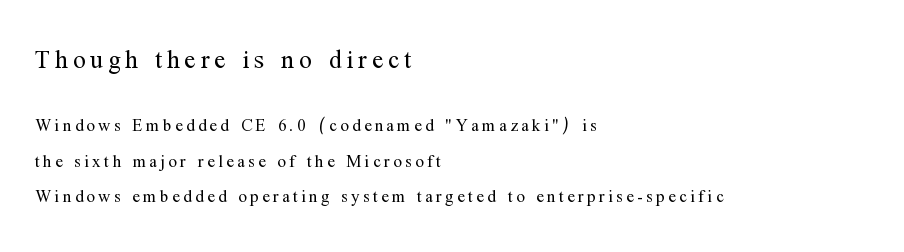
{"italic": "no", "bold": "no", "underline": "no", "align": "left", "line_spacing": "loose", "line_spacing_ratio": 2.11, "letter_spacing": "wide", "letter_spacing_em": 0.2, "larger_block": "first", "size_ratio": 1.47, "glyph_px": 25}
